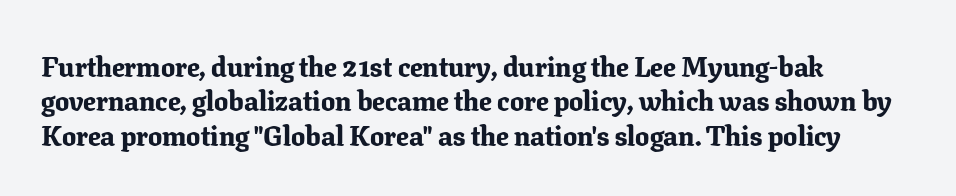
{"serif": "yes", "italic": "no", "bold": "yes", "weight": "bold", "width": "normal", "stroke_contrast": "low", "x_height": "medium", "monospaced": "no", "underline": "no", "align": "left", "line_spacing_ratio": 1.23, "letter_spacing": "normal", "letter_spacing_em": 0.0, "glyph_px": 28}
